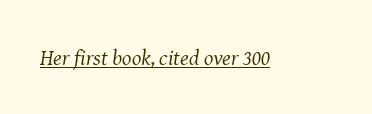
{"italic": "yes", "lean": "right", "slant_degrees": 8, "bold": "no", "underline": "yes", "letter_spacing": "normal", "letter_spacing_em": 0.0, "glyph_px": 22}
